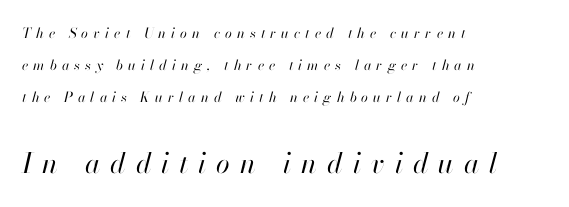
Bigger letters appear in the bottom chunk; the top chunk is reduced. Compared with a centered layout, this one pins lines to the left instead. Style check: oblique. A bare baseline throughout the passage.
